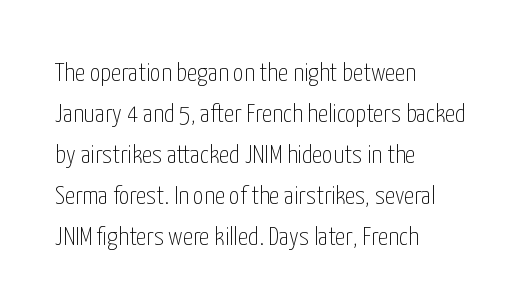
The words here are not underlined. Unbolded letterforms with no extra heft. Quick note: interline space is typical. These lines stack with their left ends in a neat column. Ordinary non-slanted type is in use. Here the glyphs are tracked normally, forming tight word shapes.
